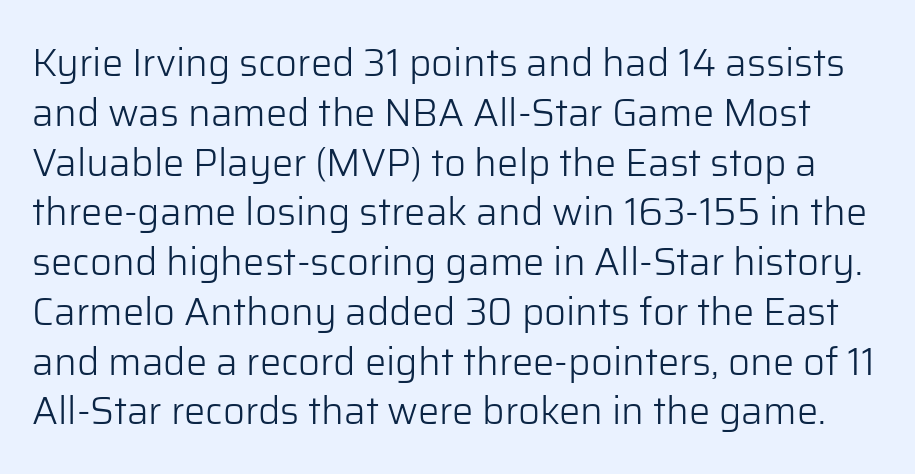
The image shows 38 px light sans-serif type, upright; set normal line spacing (1.31x), normal letter spacing, not underlined; low stroke contrast and a medium x-height.
